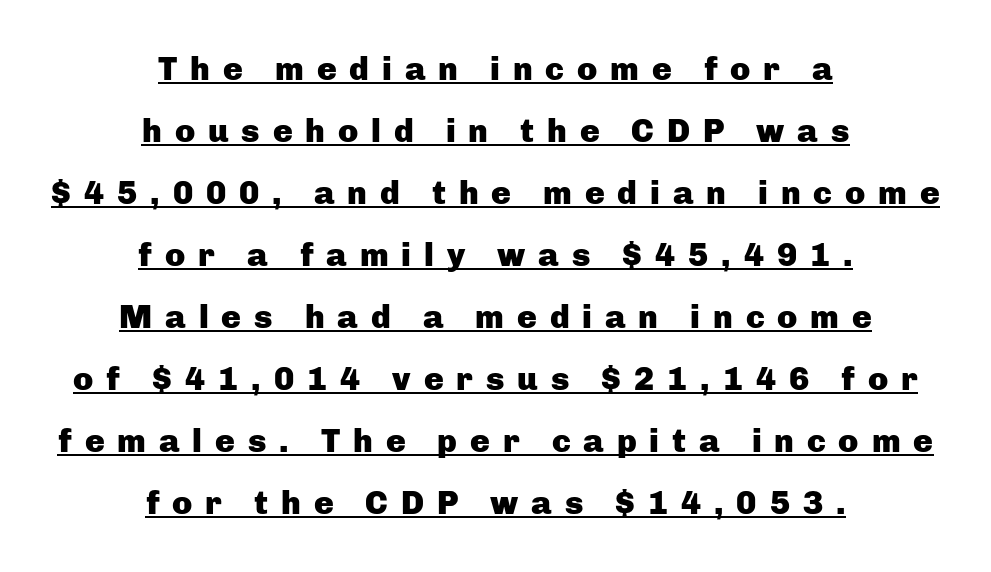
{"serif": "no", "italic": "no", "bold": "yes", "weight": "heavy", "width": "normal", "stroke_contrast": "low", "x_height": "medium", "monospaced": "no", "underline": "yes", "align": "center", "line_spacing_ratio": 1.88, "letter_spacing": "wide", "letter_spacing_em": 0.39, "glyph_px": 33}
